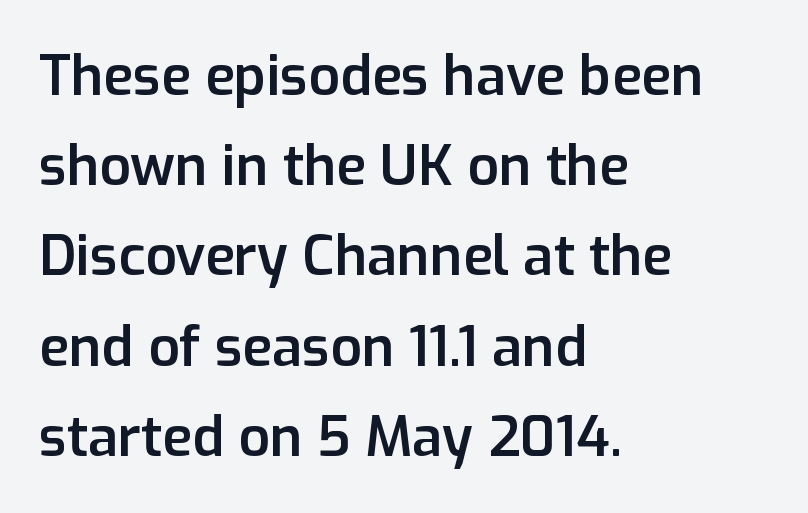
{"serif": "no", "italic": "no", "bold": "semi", "weight": "semibold", "width": "normal", "stroke_contrast": "low", "x_height": "medium", "monospaced": "no", "underline": "no", "align": "left", "line_spacing": "normal", "line_spacing_ratio": 1.64, "letter_spacing": "normal", "letter_spacing_em": 0.0, "glyph_px": 55}
